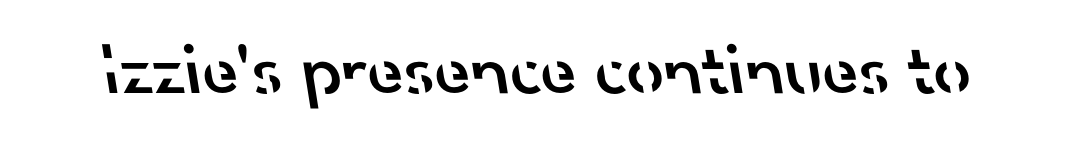
Q: Is the text bold? A: Semi-bold.
Q: Is the typeface a serif or a sans-serif typeface? A: Sans-serif.
Q: Is the text underlined? A: No.
Q: Is the spacing between letters normal or unusually wide? A: Normal.
Q: Width (condensed, normal, or wide)? A: Normal.
Q: Stroke contrast? A: Low.
Q: x-height? A: Small.
Q: Monospaced? A: No.
